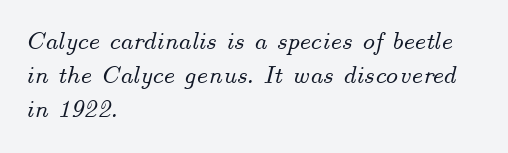
Q: Is the text italic (slanted)? A: Yes, it leans right by about 14 degrees.
Q: Is the text underlined? A: No.
Q: How is the paragraph aligned? A: Left-aligned.
Q: Is the spacing between letters normal or unusually wide? A: Normal.
Q: Is the spacing between lines tight, normal or loose? A: Normal.
